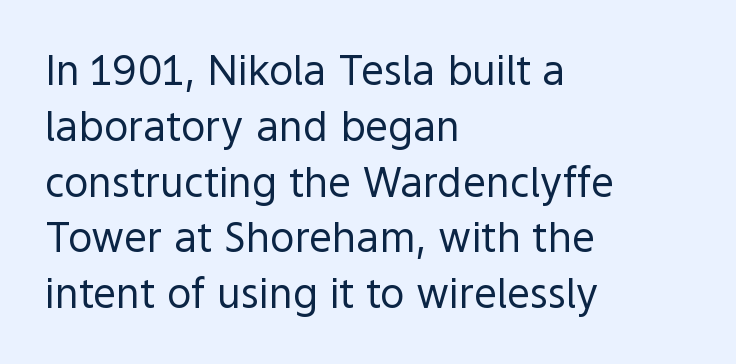
Q: Is the text bold? A: No.
Q: Is the text italic (slanted)? A: No, it is upright.
Q: Is the typeface a serif or a sans-serif typeface? A: Sans-serif.
Q: Is the text underlined? A: No.
Q: How is the paragraph aligned? A: Left-aligned.
Q: Is the spacing between letters normal or unusually wide? A: Normal.
Q: Is the spacing between lines tight, normal or loose? A: Normal.
Q: Width (condensed, normal, or wide)? A: Normal.
Q: x-height? A: Medium.
Q: Monospaced? A: No.
